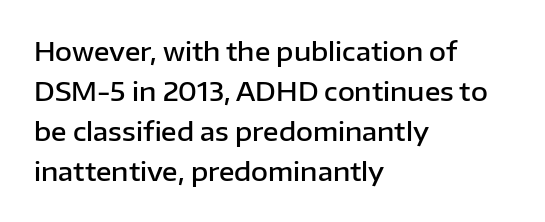
{"italic": "no", "bold": "semi", "underline": "no", "align": "left", "line_spacing": "normal", "line_spacing_ratio": 1.54, "letter_spacing": "normal", "letter_spacing_em": 0.0, "glyph_px": 26}
